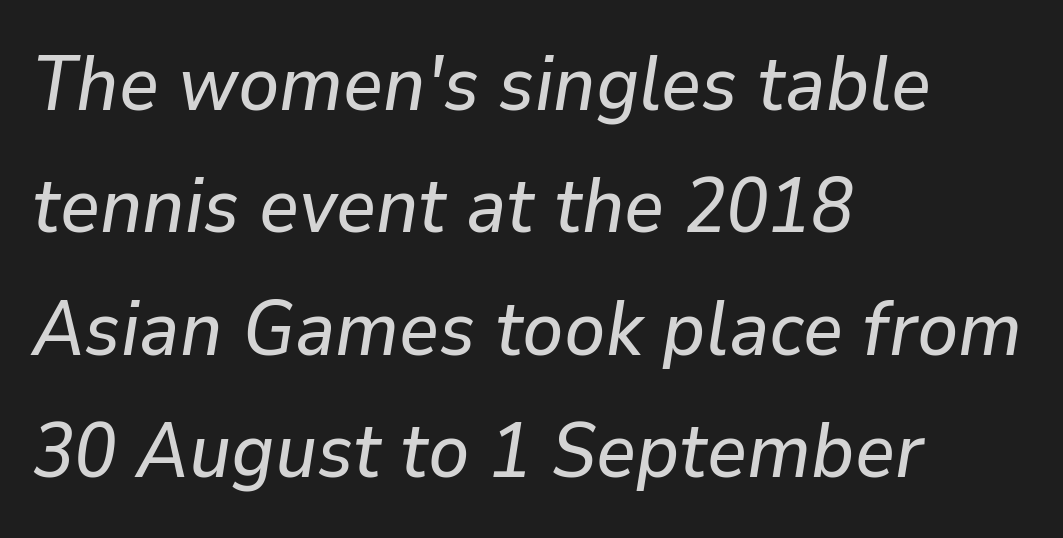
The image shows 77 px text type, italic (leaning right); set left-aligned, normal line spacing (1.59x), normal letter spacing, not underlined; low stroke contrast and a medium x-height.
